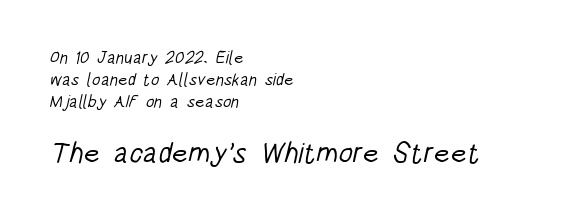
{"serif": "no", "bold": "no", "weight": "light", "width": "condensed", "stroke_contrast": "low", "x_height": "large", "monospaced": "no", "underline": "no", "align": "left", "line_spacing": "normal", "line_spacing_ratio": 1.29, "letter_spacing": "normal", "letter_spacing_em": 0.0, "larger_block": "second", "size_ratio": 1.71, "glyph_px": 29}
